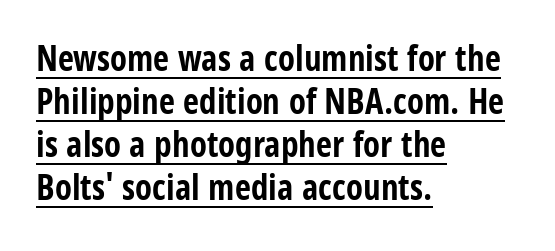
The image shows 35 px bold, condensed sans-serif type, upright; set left-aligned, line spacing 1.23x, normal letter spacing, underlined; low stroke contrast and a large x-height.
